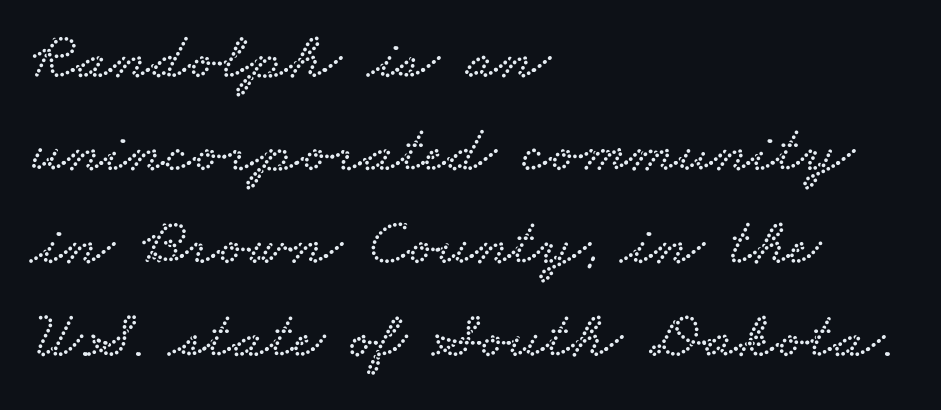
Varying glyph widths throughout — classic text-font behaviour. Left-aligned paragraph, ragged on the right. How are the letters spaced? Ordinarily, with no added tracking. Rule under the text: the space is simply empty. A serif font was chosen for this passage.
